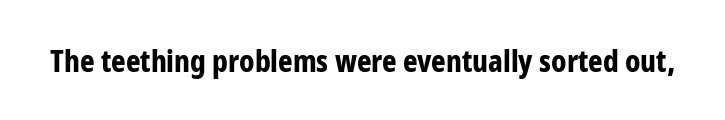
Q: Is the text bold? A: Yes.
Q: Is the text italic (slanted)? A: No, it is upright.
Q: Is the typeface a serif or a sans-serif typeface? A: Sans-serif.
Q: Is the text underlined? A: No.
Q: Is the spacing between letters normal or unusually wide? A: Normal.
Q: Width (condensed, normal, or wide)? A: Condensed.
Q: Stroke contrast? A: Low.
Q: x-height? A: Medium.
Q: Monospaced? A: No.
